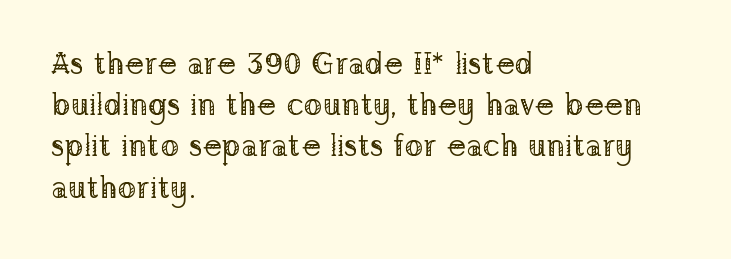
Q: Is the text bold? A: No.
Q: Is the text italic (slanted)? A: No, it is upright.
Q: Is the typeface a serif or a sans-serif typeface? A: Serif.
Q: Is the text underlined? A: No.
Q: How is the paragraph aligned? A: Left-aligned.
Q: Is the spacing between letters normal or unusually wide? A: Normal.
Q: Is the spacing between lines tight, normal or loose? A: Normal.
Q: Width (condensed, normal, or wide)? A: Normal.
Q: Stroke contrast? A: Low.
Q: x-height? A: Medium.
Q: Monospaced? A: No.
